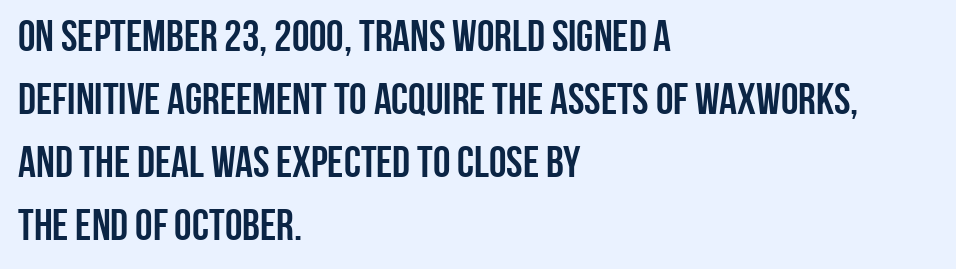
The string is rendered with underlining switched off. The passage shown is typeset with a sans-serif family. The passage is arranged the way most books set body copy — flush left. Here the designer chose a conventional face with non-uniform glyph widths.
